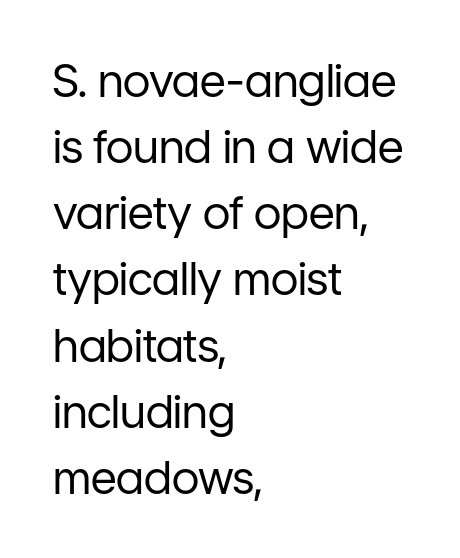
The image shows 45 px regular-weight sans-serif type, upright; set left-aligned, normal line spacing (1.47x), normal letter spacing, not underlined; low stroke contrast and a medium x-height.
